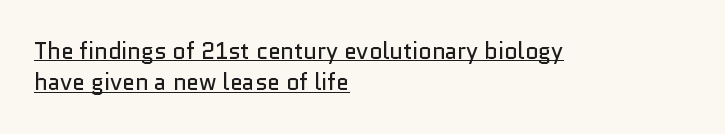
Q: Is the text bold? A: No.
Q: Is the text italic (slanted)? A: No, it is upright.
Q: Is the text underlined? A: Yes.
Q: How is the paragraph aligned? A: Left-aligned.
Q: Is the spacing between letters normal or unusually wide? A: Normal.
Q: Is the spacing between lines tight, normal or loose? A: Normal.
